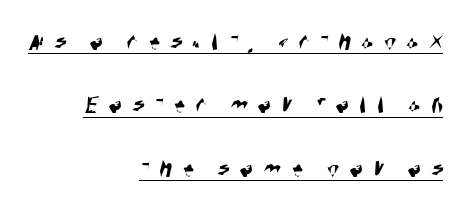
Glance below the letters and you will spot a drawn line. Tracking value appears strongly positive — letters spread wide. The glyphs in this specimen are sans serif. Compared with typical paragraphs, the rows here are farther apart. This rendering uses right alignment, leaving the left contour irregular.
